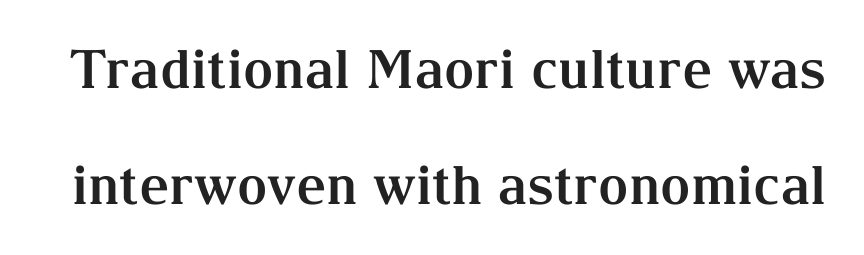
The image shows 53 px bold serif type, upright; set loose line spacing (2.19x), normal letter spacing, not underlined; medium stroke contrast and a medium x-height.
